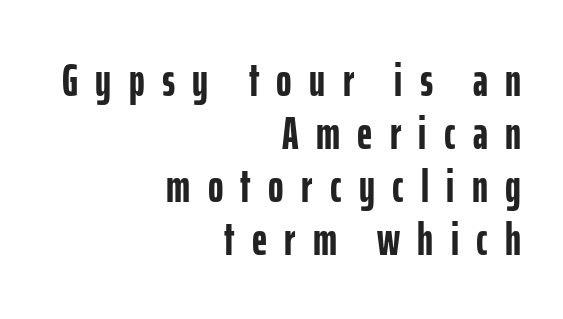
Nope, no serifs anywhere on these letters. Is the letter spacing exaggerated? Yes — the characters are pushed far apart. Caption: multi-line text, flush right, ragged left. Varying glyph widths throughout — classic text-font behaviour.
